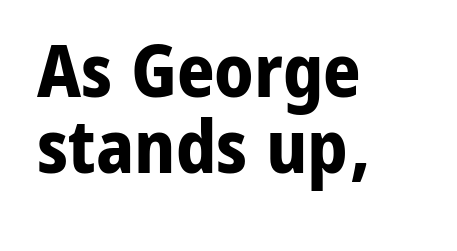
This sample has the flowing, uneven cadence of proportional lettering. The text was rendered using a sans face with plain stroke endings. Any mark beneath the type? The region is blank. What weight is shown? A full bold with thick strokes. Inter-character spacing is left at the font's built-in metrics.
